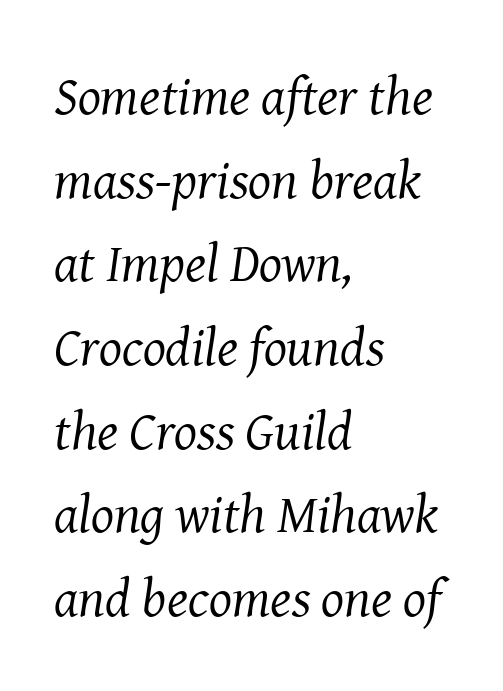
Q: Is the text bold? A: No.
Q: Is the text italic (slanted)? A: Yes, it leans right by about 8 degrees.
Q: Is the typeface a serif or a sans-serif typeface? A: Serif.
Q: Is the text underlined? A: No.
Q: How is the paragraph aligned? A: Left-aligned.
Q: Is the spacing between letters normal or unusually wide? A: Normal.
Q: Is the spacing between lines tight, normal or loose? A: Normal.
Q: Width (condensed, normal, or wide)? A: Normal.
Q: Stroke contrast? A: Medium.
Q: x-height? A: Medium.
Q: Monospaced? A: No.
